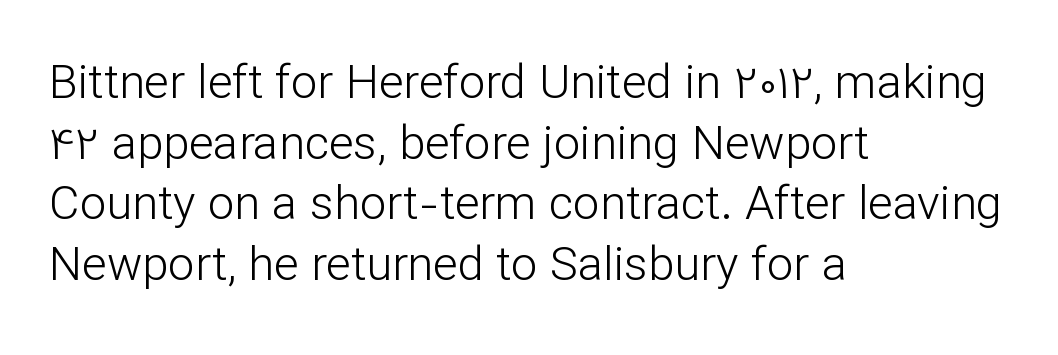
The image shows 47 px light sans-serif type, upright; set left-aligned, normal line spacing (1.29x), normal letter spacing, not underlined; low stroke contrast and a medium x-height.
